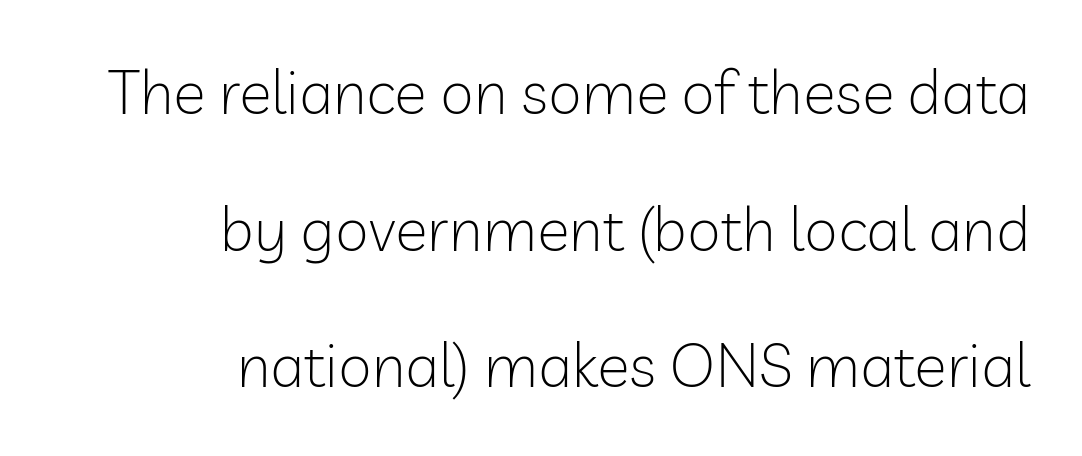
Line spacing here is loose. Glyph-to-glyph distance matches everyday printed text. Character widths vary here, with narrow letters taking less room than wide ones. The weight tops out at a normal text grade. The type sits square on the baseline with zero lean.
